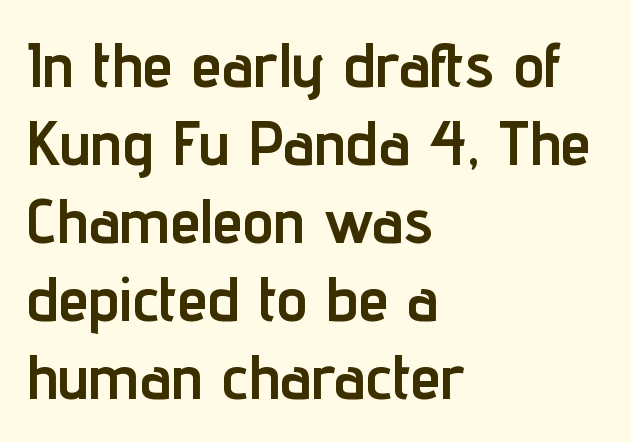
This sample is left-justified, so line endings fall wherever the words run out. Does the weight exceed regular? Yes, all the way to bold. Characters remain perfectly vertical along every line. The rendering uses natural spacing where letterforms have individual widths. In terms of letterspacing, this is plain default setting.
